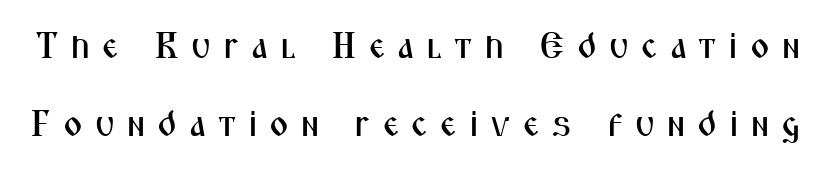
The image shows 37 px condensed sans-serif type, upright; set loose line spacing (2.12x), unusually wide letter spacing (+0.32 em), not underlined; medium stroke contrast and a medium x-height.
